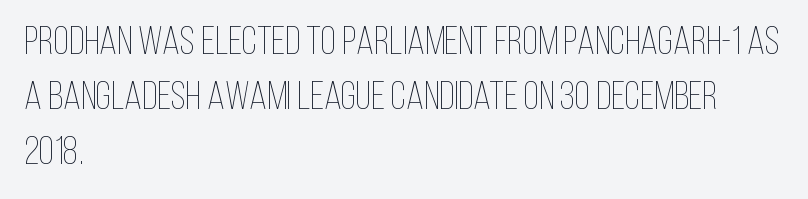
The zone under the glyphs is completely vacant. This block has exactly the height ordinary leading produces. The compositor pushed each line to the left boundary. You can tell it's not italic because the verticals are truly vertical. Caption: face not bold, strokes unweighted.
